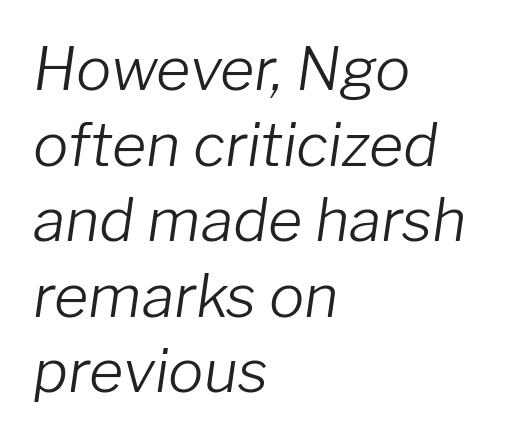
The image shows 59 px light type, italic (leaning right); set left-aligned, normal line spacing (1.28x), normal letter spacing, not underlined; low stroke contrast and a medium x-height.
